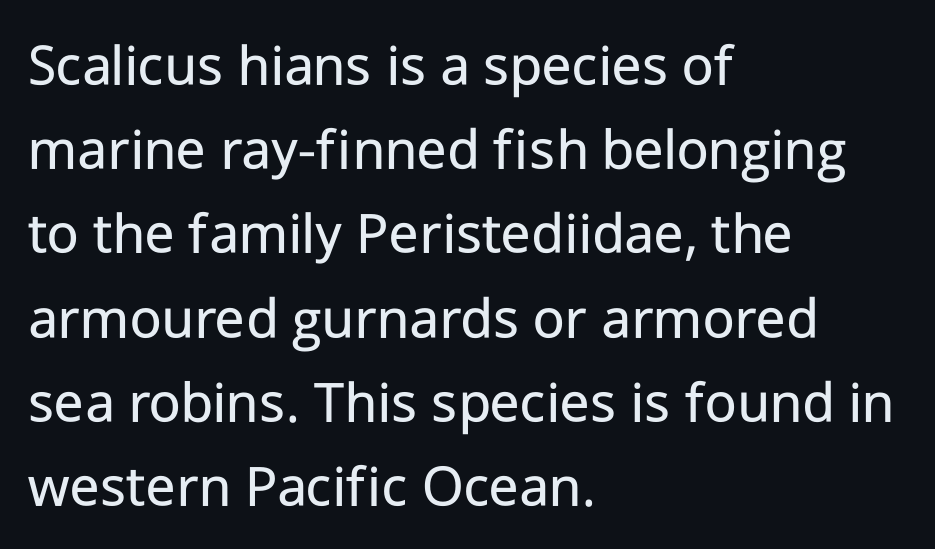
Q: Is the text bold? A: No.
Q: Is the text italic (slanted)? A: No, it is upright.
Q: Is the typeface a serif or a sans-serif typeface? A: Sans-serif.
Q: Is the text underlined? A: No.
Q: How is the paragraph aligned? A: Left-aligned.
Q: Is the spacing between letters normal or unusually wide? A: Normal.
Q: Is the spacing between lines tight, normal or loose? A: Normal.
Q: Width (condensed, normal, or wide)? A: Normal.
Q: Stroke contrast? A: Low.
Q: x-height? A: Medium.
Q: Monospaced? A: No.
